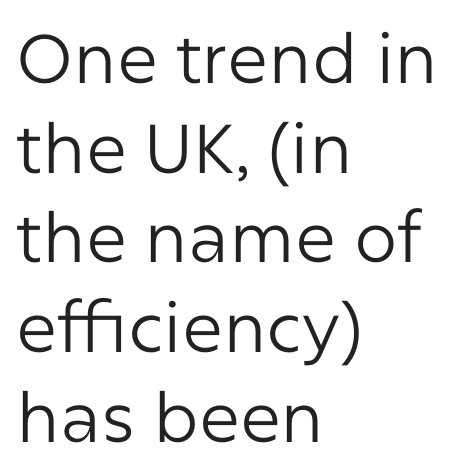
The weight tops out at a normal text grade. Spacing between characters is what you'd get straight out of the box. Each letter's strokes conclude bluntly, with no projecting serifs. The rendering uses a moderate line-height, typical for paragraphs. The lines in this sample share a left origin and differ only in where they stop. Looks like regular typesetting: each glyph gets only the width it needs.
